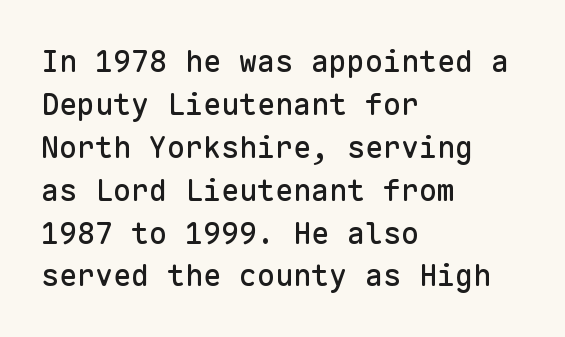
The image shows 30 px sans-serif type, upright, monospaced; set left-aligned, normal line spacing (1.43x), normal letter spacing, not underlined; low stroke contrast and a medium x-height.
